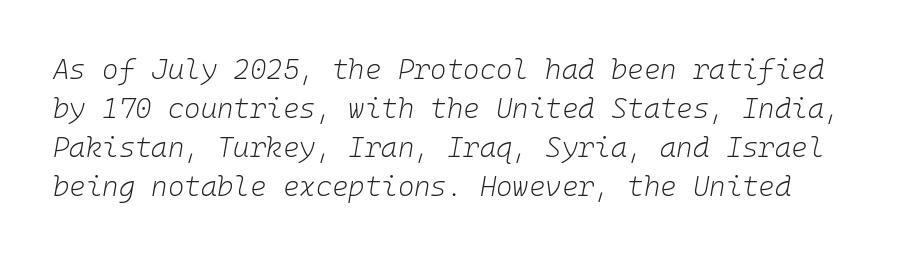
This sample keeps an unexceptional amount of space between lines. Stems here are at most as thick as an everyday book face. Is this a fixed-width face? Yes — each glyph sits in an identical cell. The typography opts for an oblique posture over an upright one. Descenders hang freely into open space. Is the letter spacing exaggerated? No — it looks like the ordinary default.
